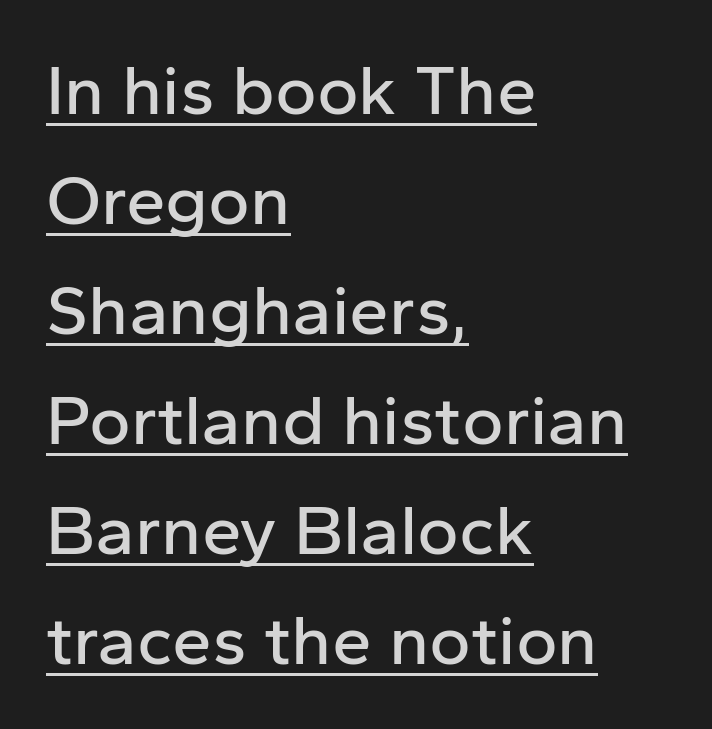
Q: Is the text italic (slanted)? A: No, it is upright.
Q: Is the typeface a serif or a sans-serif typeface? A: Sans-serif.
Q: Is the text underlined? A: Yes.
Q: How is the paragraph aligned? A: Left-aligned.
Q: Is the spacing between letters normal or unusually wide? A: Normal.
Q: Is the spacing between lines tight, normal or loose? A: Normal.
Q: Width (condensed, normal, or wide)? A: Normal.
Q: Stroke contrast? A: Low.
Q: x-height? A: Medium.
Q: Monospaced? A: No.
